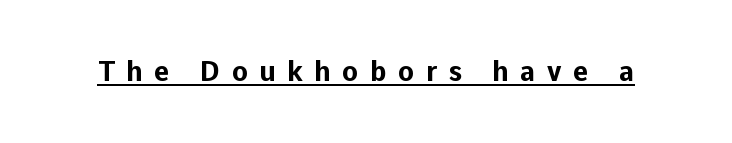
Q: Is the text bold? A: Yes.
Q: Is the text italic (slanted)? A: No, it is upright.
Q: Is the text underlined? A: Yes.
Q: Is the spacing between letters normal or unusually wide? A: Unusually wide.
